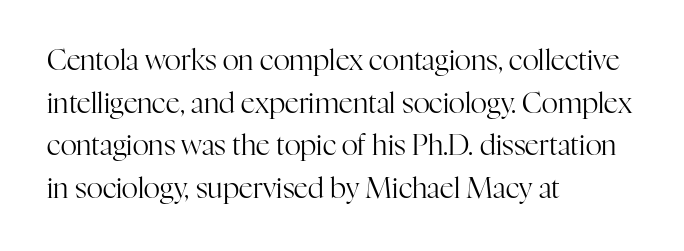
Q: Is the text bold? A: No.
Q: Is the text italic (slanted)? A: No, it is upright.
Q: Is the typeface a serif or a sans-serif typeface? A: Serif.
Q: Is the text underlined? A: No.
Q: How is the paragraph aligned? A: Left-aligned.
Q: Is the spacing between letters normal or unusually wide? A: Normal.
Q: Is the spacing between lines tight, normal or loose? A: Normal.
Q: Width (condensed, normal, or wide)? A: Normal.
Q: Stroke contrast? A: High.
Q: x-height? A: Medium.
Q: Monospaced? A: No.
